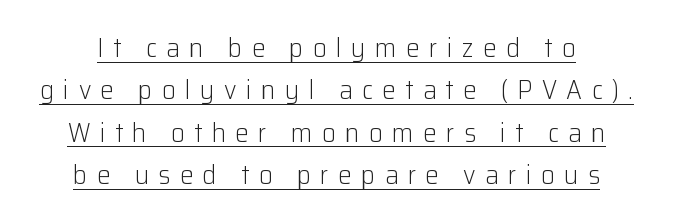
The image shows 27 px text type, upright; set centered, normal line spacing (1.57x), unusually wide letter spacing (+0.35 em), underlined.
